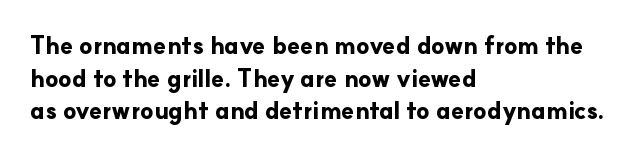
The image shows 24 px bold type, upright; set left-aligned, normal line spacing (1.36x), normal letter spacing, not underlined.
